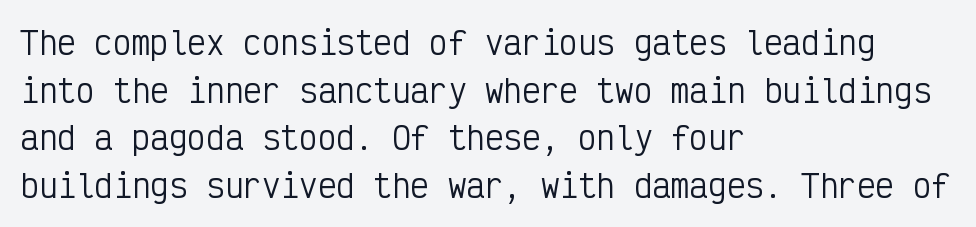
The image shows 31 px regular-weight, condensed sans-serif type, upright, monospaced; set left-aligned, normal line spacing (1.54x), normal letter spacing, not underlined; low stroke contrast and a medium x-height.
